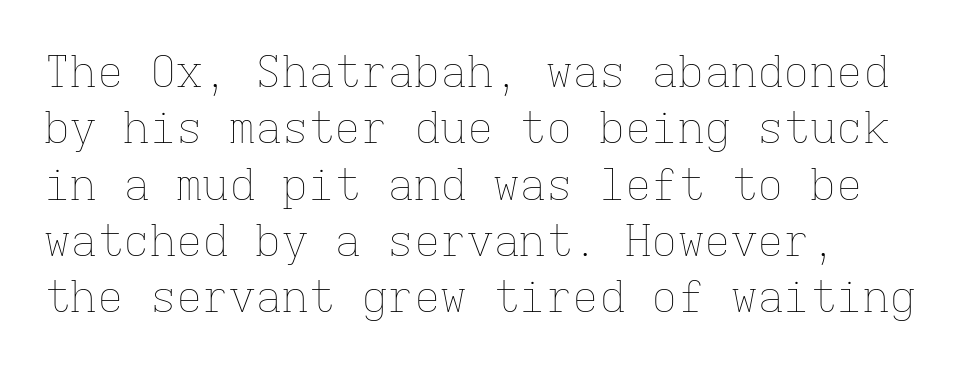
{"italic": "no", "bold": "no", "weight": "thin", "width": "normal", "stroke_contrast": "low", "x_height": "medium", "monospaced": "yes", "underline": "no", "line_spacing": "normal", "line_spacing_ratio": 1.28, "letter_spacing": "normal", "letter_spacing_em": 0.0, "glyph_px": 44}
